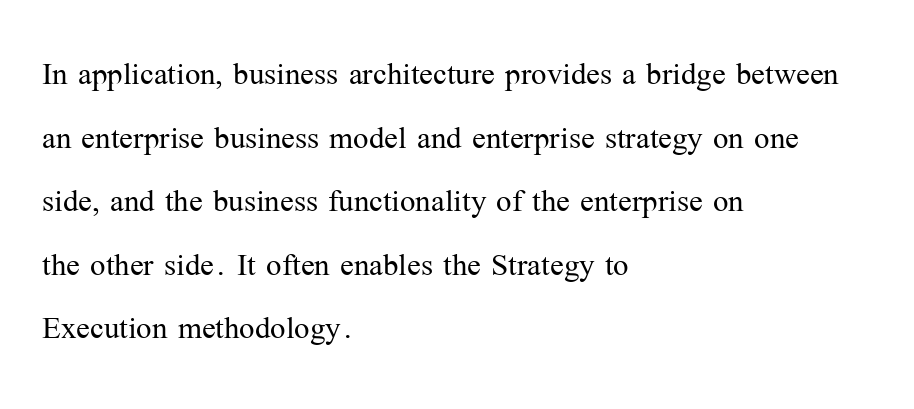
Q: Is the text bold? A: No.
Q: Is the text italic (slanted)? A: No, it is upright.
Q: Is the typeface a serif or a sans-serif typeface? A: Serif.
Q: Is the text underlined? A: No.
Q: How is the paragraph aligned? A: Left-aligned.
Q: Is the spacing between letters normal or unusually wide? A: Normal.
Q: Is the spacing between lines tight, normal or loose? A: Normal.
Q: Width (condensed, normal, or wide)? A: Normal.
Q: Stroke contrast? A: Medium.
Q: x-height? A: Medium.
Q: Monospaced? A: No.
